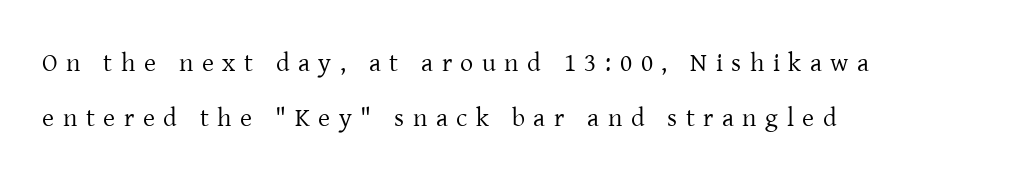
Q: Is the text bold? A: No.
Q: Is the text italic (slanted)? A: No, it is upright.
Q: Is the text underlined? A: No.
Q: How is the paragraph aligned? A: Left-aligned.
Q: Is the spacing between letters normal or unusually wide? A: Unusually wide.
Q: Is the spacing between lines tight, normal or loose? A: Loose.
